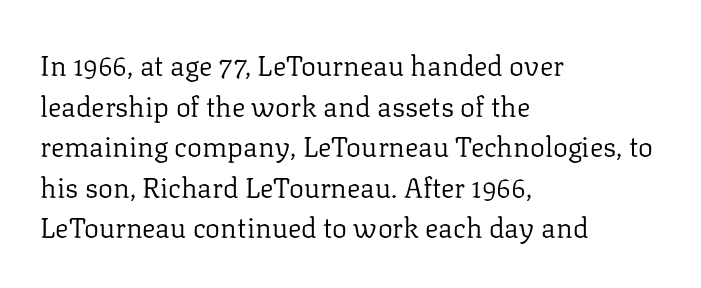
Q: Is the text bold? A: No.
Q: Is the text italic (slanted)? A: No, it is upright.
Q: Is the typeface a serif or a sans-serif typeface? A: Serif.
Q: Is the text underlined? A: No.
Q: How is the paragraph aligned? A: Left-aligned.
Q: Is the spacing between letters normal or unusually wide? A: Normal.
Q: Is the spacing between lines tight, normal or loose? A: Normal.
Q: Width (condensed, normal, or wide)? A: Normal.
Q: Stroke contrast? A: Low.
Q: x-height? A: Medium.
Q: Monospaced? A: No.
